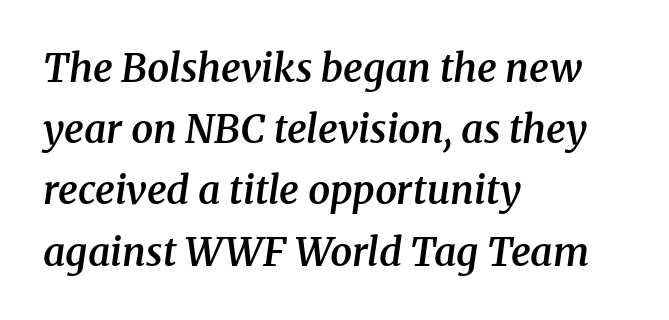
{"serif": "yes", "italic": "yes", "lean": "right", "slant_degrees": 8, "bold": "semi", "weight": "semibold", "width": "normal", "stroke_contrast": "medium", "x_height": "medium", "monospaced": "no", "underline": "no", "align": "left", "line_spacing": "normal", "line_spacing_ratio": 1.57, "letter_spacing": "normal", "letter_spacing_em": 0.0, "glyph_px": 39}
